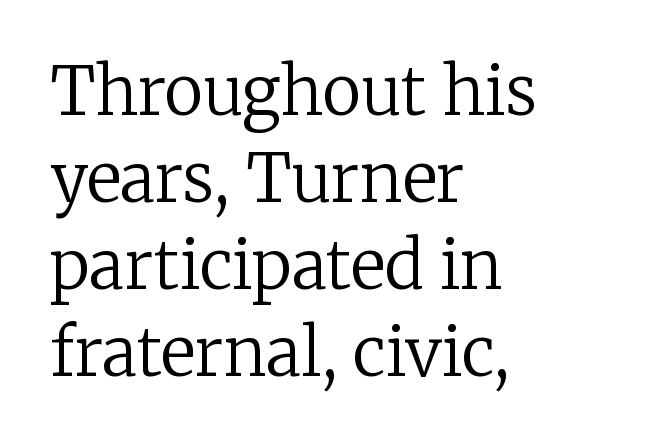
Spacing between characters is what you'd get straight out of the box. In CSS terms this would be text-align: left. Weight: in the light-to-regular range. The words here are not underlined. A typesetter would call this proportional, since set widths differ per character.
